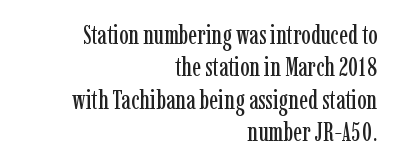
The image shows 26 px text type, upright; set right-aligned, normal line spacing (1.25x), normal letter spacing, not underlined.
